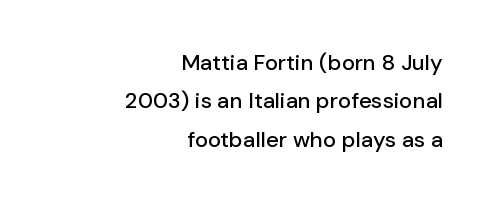
The image shows 22 px text type, upright; set right-aligned, line spacing 1.75x, normal letter spacing, not underlined.
